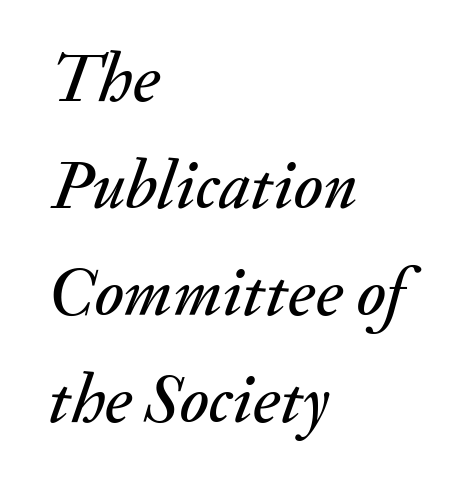
Every character sits at an angle, as italics do. The passage is arranged the way most books set body copy — flush left. The strip under each line holds only bare page. The rendering uses natural spacing where letterforms have individual widths.
